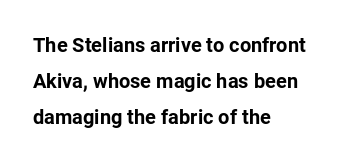
Any mark beneath the type? The region is blank. Leftover space on each line is placed entirely after the last word. Do the letters lean? They stand straight. Typographic density is high because the face is bold. Tracking here is standard; glyphs follow each other at the usual distance.
